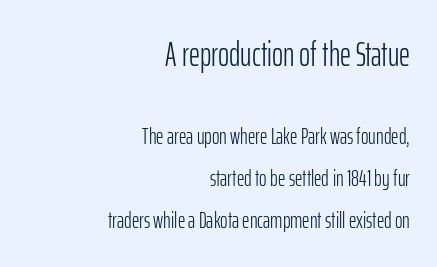
Q: Is the text bold? A: No.
Q: Is the text italic (slanted)? A: No, it is upright.
Q: Is the typeface a serif or a sans-serif typeface? A: Sans-serif.
Q: Is the text underlined? A: No.
Q: How is the paragraph aligned? A: Right-aligned.
Q: Is the spacing between letters normal or unusually wide? A: Normal.
Q: Which block of text is set in a larger size, the first (top) or the second (bottom)? A: The first (top) one.
Q: Width (condensed, normal, or wide)? A: Condensed.
Q: Stroke contrast? A: Low.
Q: x-height? A: Medium.
Q: Monospaced? A: No.
